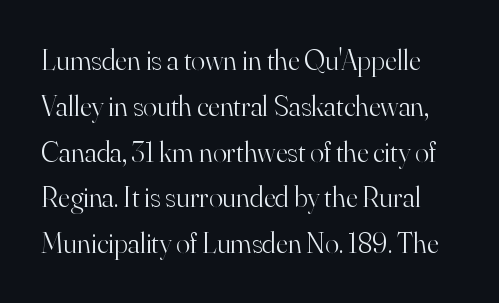
Q: Is the text bold? A: No.
Q: Is the text italic (slanted)? A: No, it is upright.
Q: Is the typeface a serif or a sans-serif typeface? A: Serif.
Q: Is the text underlined? A: No.
Q: Is the spacing between letters normal or unusually wide? A: Normal.
Q: Is the spacing between lines tight, normal or loose? A: Normal.
Q: Width (condensed, normal, or wide)? A: Normal.
Q: Stroke contrast? A: High.
Q: x-height? A: Small.
Q: Monospaced? A: No.
